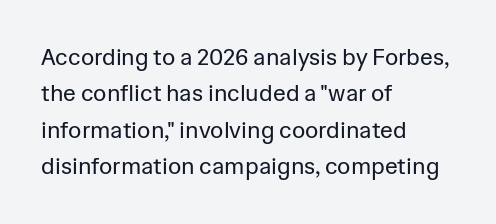
Q: Is the text bold? A: No.
Q: Is the text italic (slanted)? A: No, it is upright.
Q: Is the text underlined? A: No.
Q: How is the paragraph aligned? A: Left-aligned.
Q: Is the spacing between letters normal or unusually wide? A: Normal.
Q: Is the spacing between lines tight, normal or loose? A: Normal.
